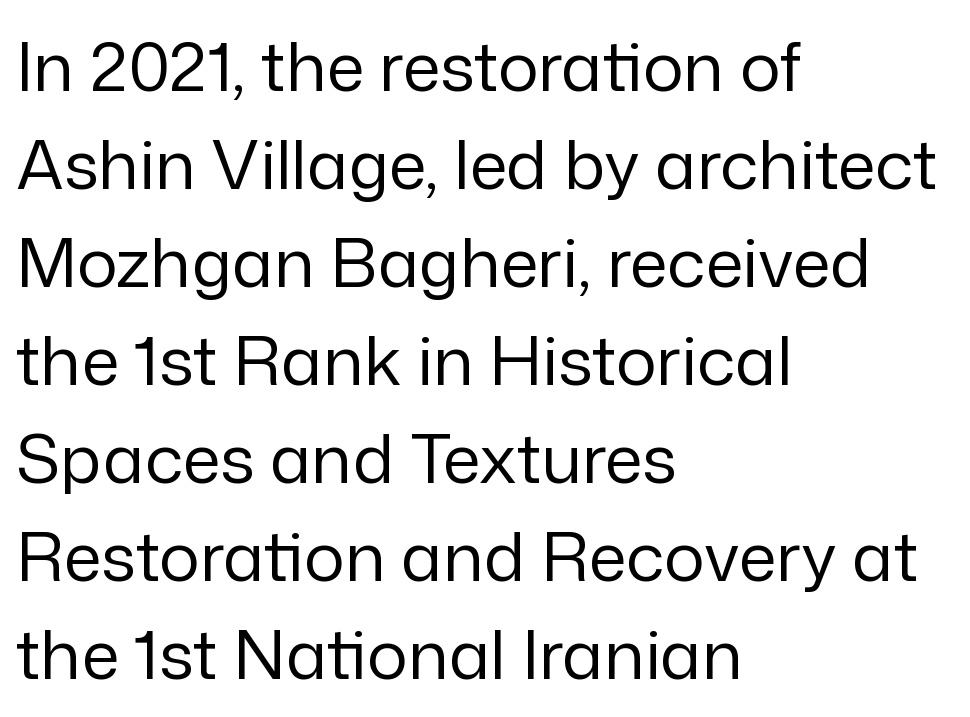
{"serif": "no", "italic": "no", "bold": "no", "weight": "regular", "width": "normal", "stroke_contrast": "low", "x_height": "medium", "monospaced": "no", "underline": "no", "align": "left", "line_spacing": "normal", "line_spacing_ratio": 1.44, "letter_spacing": "normal", "letter_spacing_em": 0.0, "glyph_px": 68}
